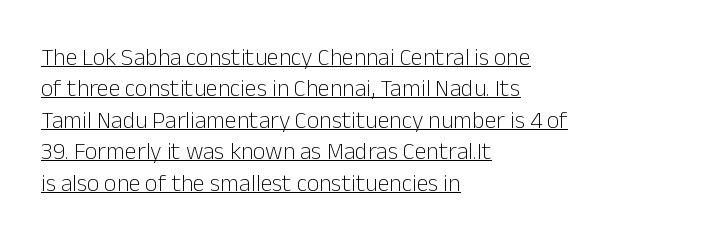
The image shows 24 px text type, upright; set left-aligned, normal line spacing (1.31x), normal letter spacing, underlined.
